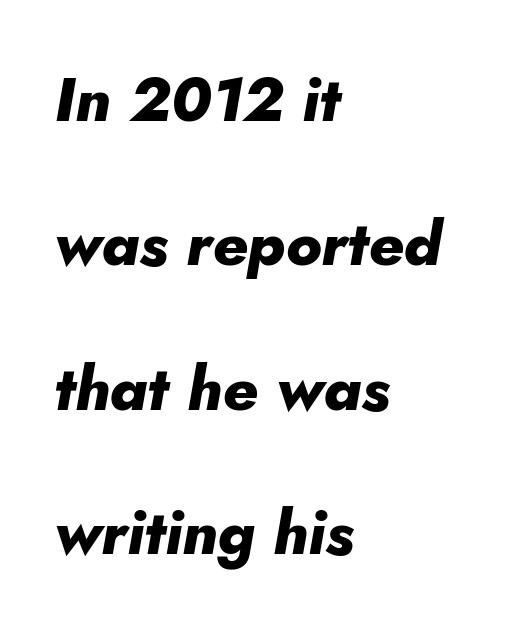
The image shows 62 px heavy type, italic (leaning right); set left-aligned, loose line spacing (2.33x), normal letter spacing, not underlined; low stroke contrast and a small x-height.
